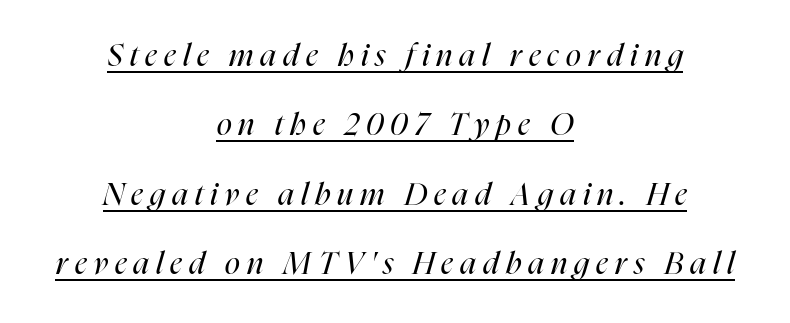
{"italic": "yes", "lean": "right", "slant_degrees": 16, "bold": "no", "weight": "regular", "width": "condensed", "stroke_contrast": "high", "x_height": "medium", "monospaced": "no", "underline": "yes", "align": "center", "line_spacing": "loose", "line_spacing_ratio": 2.24, "letter_spacing": "wide", "letter_spacing_em": 0.23, "glyph_px": 31}
